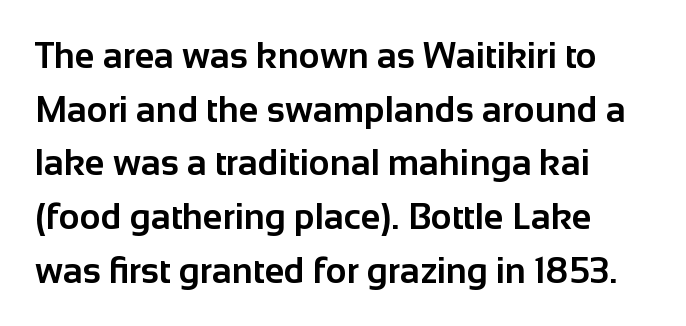
The image shows 36 px bold sans-serif type, upright; set normal line spacing (1.49x), normal letter spacing, not underlined; low stroke contrast and a medium x-height.
